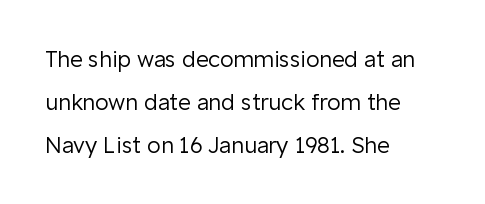
Q: Is the text bold? A: No.
Q: Is the text italic (slanted)? A: No, it is upright.
Q: Is the text underlined? A: No.
Q: How is the paragraph aligned? A: Left-aligned.
Q: Is the spacing between letters normal or unusually wide? A: Normal.
Q: Is the spacing between lines tight, normal or loose? A: Loose.
